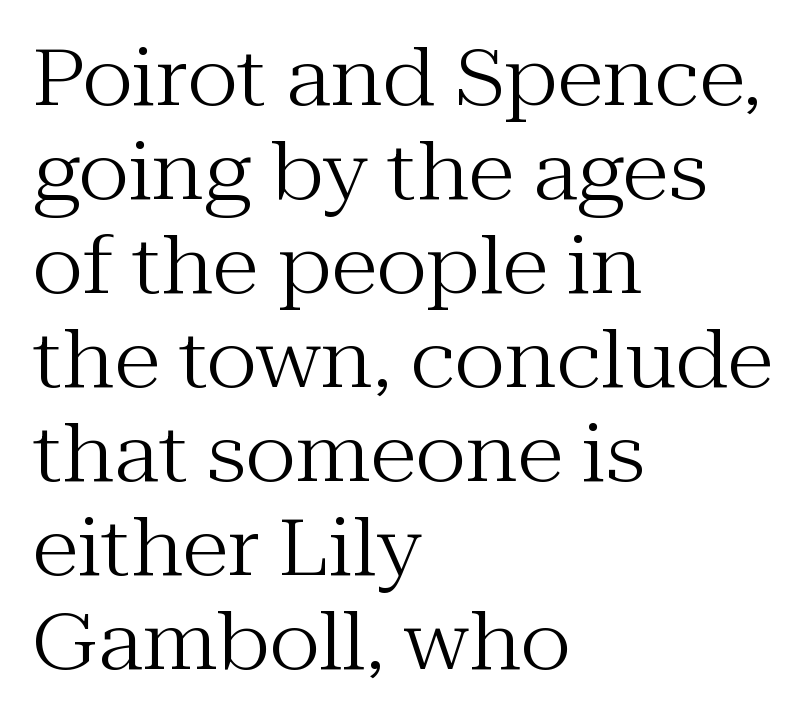
{"serif": "yes", "italic": "no", "bold": "no", "weight": "regular", "width": "normal", "stroke_contrast": "medium", "x_height": "medium", "monospaced": "no", "underline": "no", "align": "left", "line_spacing_ratio": 1.22, "letter_spacing": "normal", "letter_spacing_em": 0.0, "glyph_px": 77}
